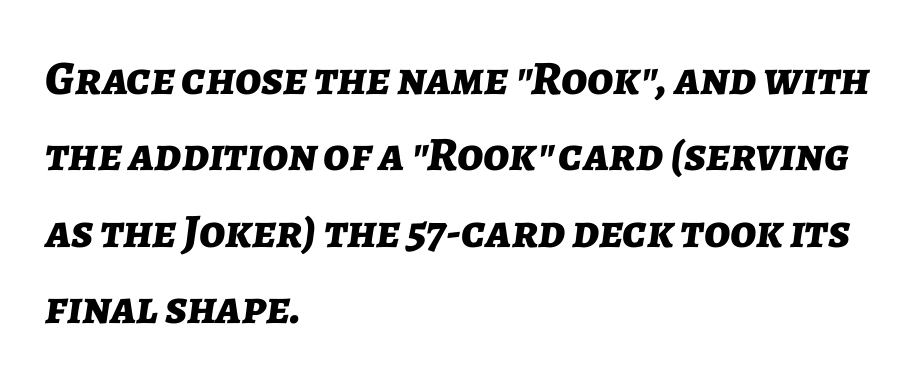
{"italic": "yes", "lean": "right", "slant_degrees": 7, "bold": "yes", "weight": "bold", "width": "normal", "stroke_contrast": "low", "x_height": "medium", "monospaced": "no", "underline": "no", "align": "left", "line_spacing": "normal", "line_spacing_ratio": 1.59, "letter_spacing": "normal", "letter_spacing_em": 0.0, "glyph_px": 48}
